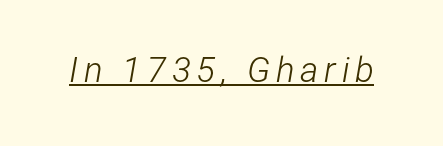
The letters are slanted; this is an italic face. The rendering uses natural spacing where letterforms have individual widths. What decoration does the sample have? An underline. Stem width sits at or under what a default text font uses.
